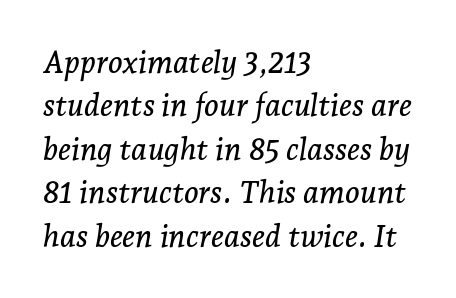
The image shows 31 px serif type, italic (leaning right); set left-aligned, normal line spacing (1.4x), normal letter spacing, not underlined; low stroke contrast and a medium x-height.
